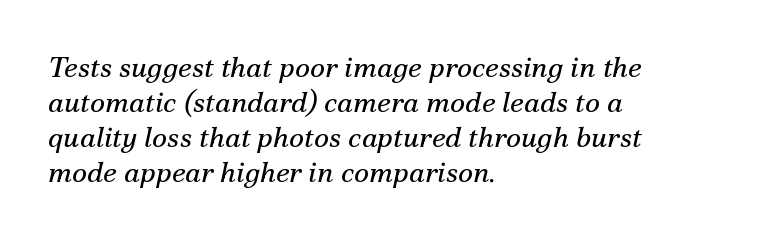
The image shows 29 px regular-weight serif type, italic (leaning right); set left-aligned, line spacing 1.21x, normal letter spacing, not underlined; medium stroke contrast and a small x-height.
